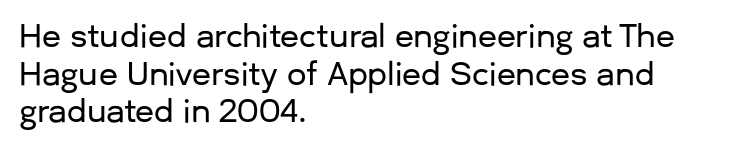
The lettering holds an erect, upright posture throughout. Teacher's note: observe the even left margin — that is flush-left alignment. Tracking here is standard; glyphs follow each other at the usual distance. The words here are not underlined. To sum up the face: it is a sans, with no serifs. Note the varied advance widths — an 'i' is clearly narrower than an 'm'.
